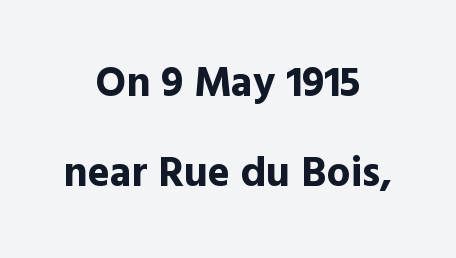
{"serif": "no", "italic": "no", "bold": "yes", "weight": "bold", "width": "normal", "x_height": "medium", "monospaced": "no", "underline": "no", "align": "center", "line_spacing": "loose", "line_spacing_ratio": 2.15, "letter_spacing": "normal", "letter_spacing_em": 0.0, "glyph_px": 42}
